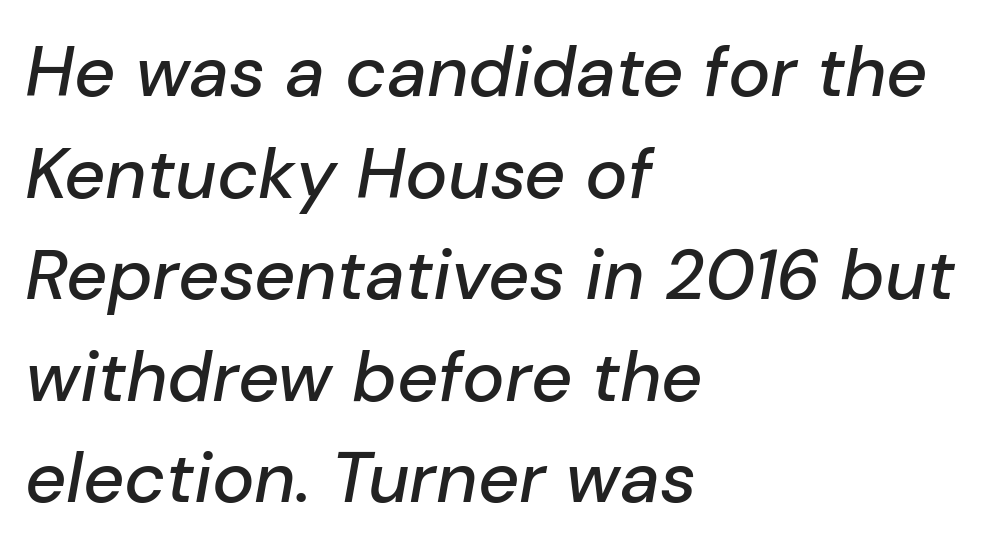
The image shows 71 px text type, italic (leaning right); set left-aligned, normal line spacing (1.43x), normal letter spacing, not underlined; low stroke contrast and a medium x-height.
